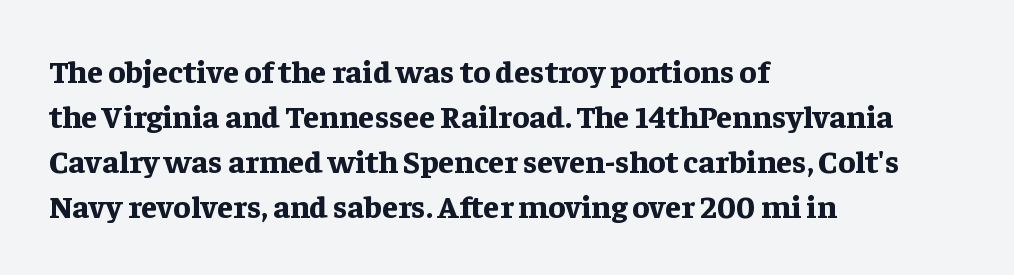
A normal amount of white space separates one row of letters from the next. When letters stand straight like this, we call the style roman or upright. The glyphs are unaccompanied by any horizontal stroke below them. Layout note: lines flush left. Its strokes are broad and dark, the hallmark of bold type.
